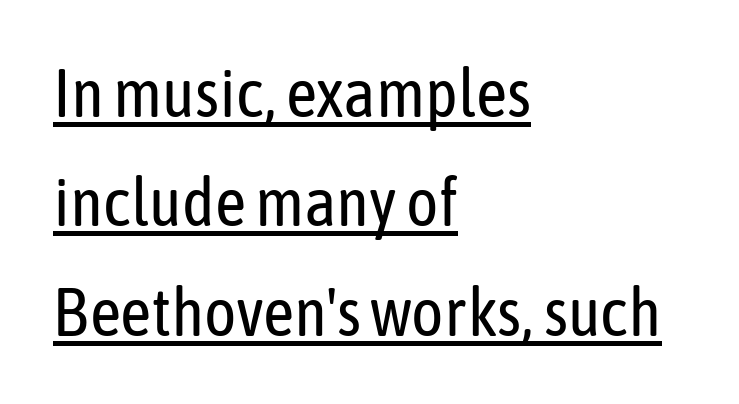
The compositor pushed each line to the left boundary. Unlike italic type, these characters show no tilt at all. Underline: present. This sample has the flowing, uneven cadence of proportional lettering. How are the letters spaced? Ordinarily, with no added tracking. The vertical gap from one line to the next is medium.
